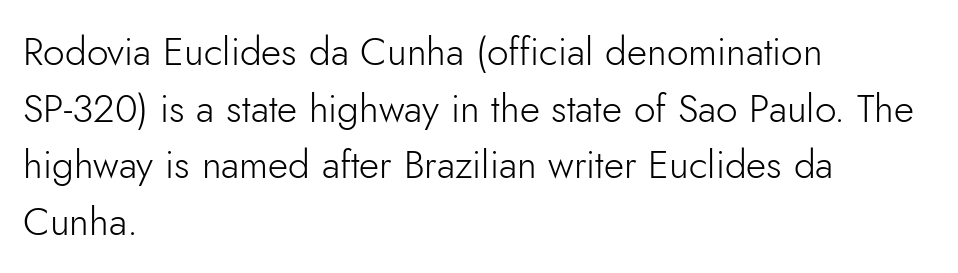
In terms of posture, this sample is upright. Heaviness? Minimal to ordinary, like unemphasized prose. This sample is left-justified, so line endings fall wherever the words run out. Each letter keeps its own natural width here, so spacing adapts to shape. Here the glyphs are tracked normally, forming tight word shapes.
